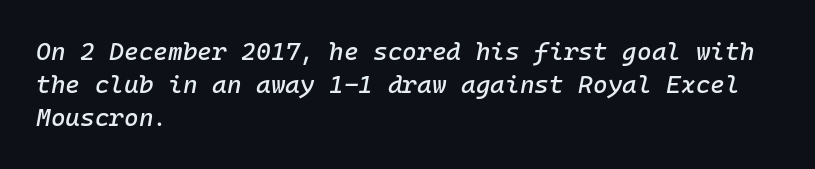
The image shows 25 px text type, italic (leaning right); set left-aligned, normal line spacing (1.33x), normal letter spacing, not underlined.
